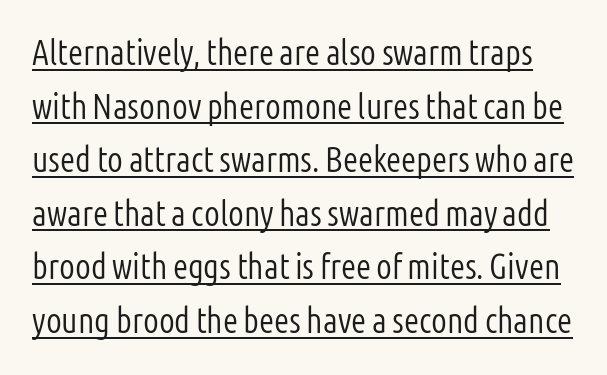
Q: Is the text bold? A: No.
Q: Is the text italic (slanted)? A: No, it is upright.
Q: Is the typeface a serif or a sans-serif typeface? A: Sans-serif.
Q: Is the text underlined? A: Yes.
Q: Is the spacing between letters normal or unusually wide? A: Normal.
Q: Is the spacing between lines tight, normal or loose? A: Normal.
Q: Width (condensed, normal, or wide)? A: Condensed.
Q: Stroke contrast? A: Low.
Q: x-height? A: Medium.
Q: Monospaced? A: No.
